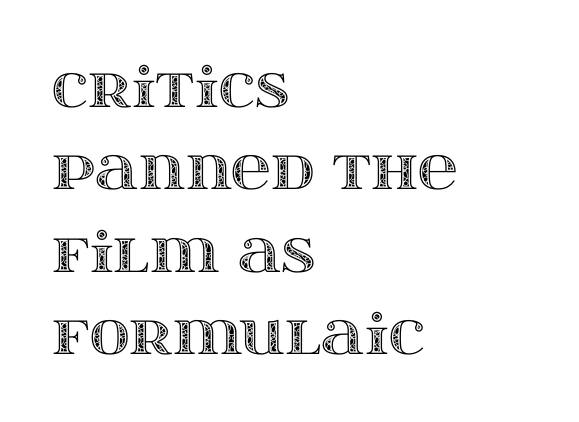
Q: Is the text italic (slanted)? A: No, it is upright.
Q: Is the text underlined? A: No.
Q: How is the paragraph aligned? A: Left-aligned.
Q: Is the spacing between letters normal or unusually wide? A: Normal.
Q: Is the spacing between lines tight, normal or loose? A: Normal.
Q: Width (condensed, normal, or wide)? A: Wide.
Q: x-height? A: Large.
Q: Monospaced? A: No.
